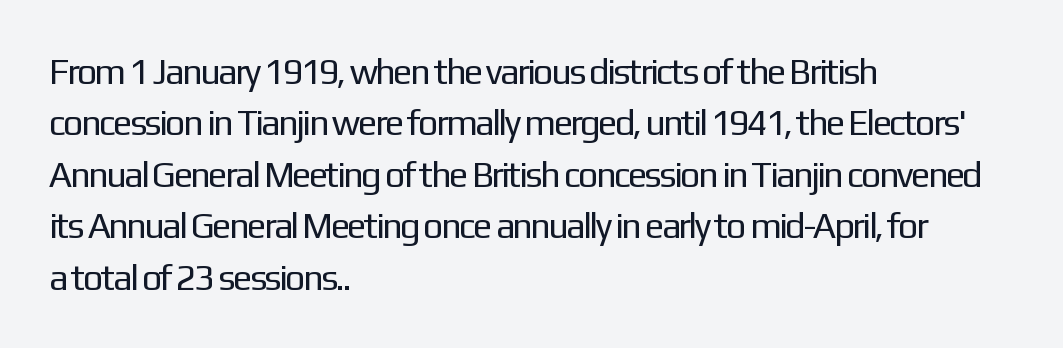
The image shows 36 px regular-weight sans-serif type, upright; set left-aligned, normal line spacing (1.43x), normal letter spacing, not underlined; low stroke contrast and a medium x-height.
